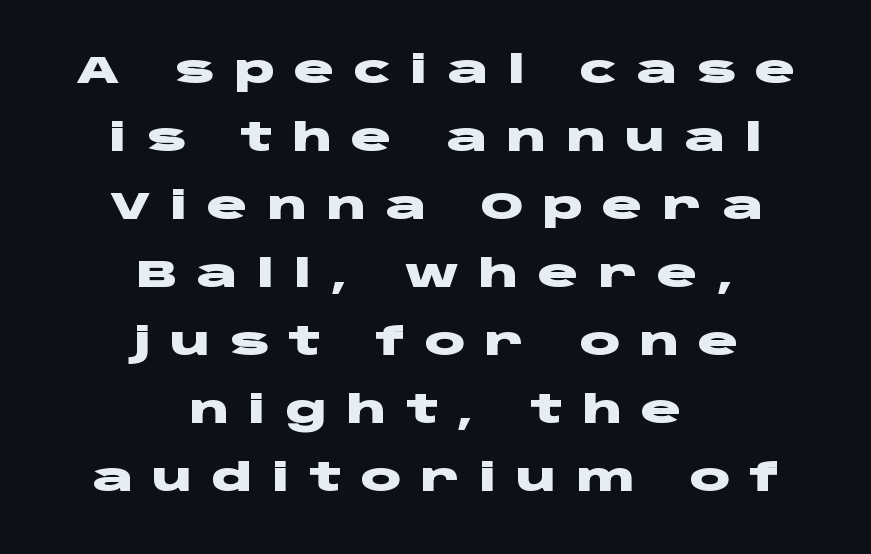
Q: Is the text bold? A: Yes.
Q: Is the text italic (slanted)? A: No, it is upright.
Q: Is the typeface a serif or a sans-serif typeface? A: Sans-serif.
Q: Is the text underlined? A: No.
Q: How is the paragraph aligned? A: Centered.
Q: Is the spacing between letters normal or unusually wide? A: Unusually wide.
Q: Width (condensed, normal, or wide)? A: Wide.
Q: Stroke contrast? A: Low.
Q: x-height? A: Large.
Q: Monospaced? A: No.
